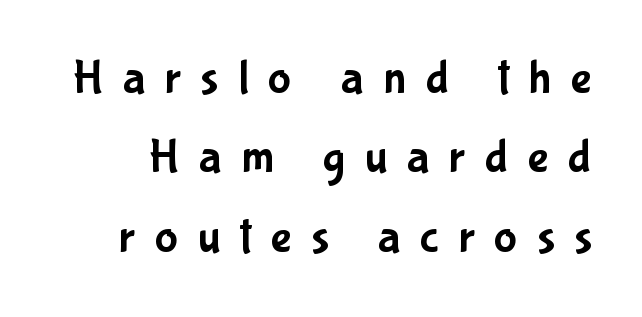
The image shows 49 px condensed sans-serif type, upright; set normal line spacing (1.62x), unusually wide letter spacing (+0.4 em), not underlined; low stroke contrast and a medium x-height.
